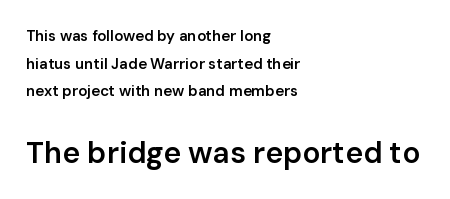
The image shows 30 px semibold sans-serif type, upright; set left-aligned, line spacing 1.84x, normal letter spacing, not underlined; the second (bottom) block is 2.0x larger; low stroke contrast and a medium x-height.
